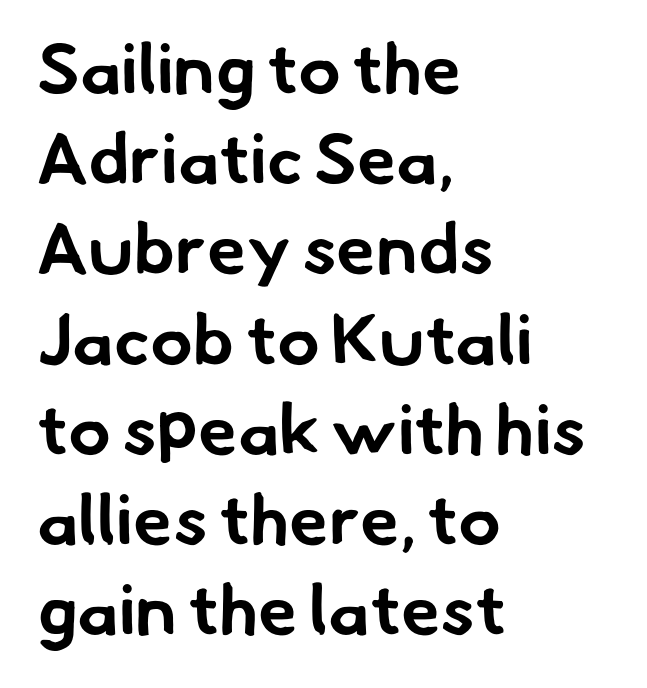
The image shows 71 px bold sans-serif type; set left-aligned, normal line spacing (1.27x), normal letter spacing, not underlined; low stroke contrast and a small x-height.
